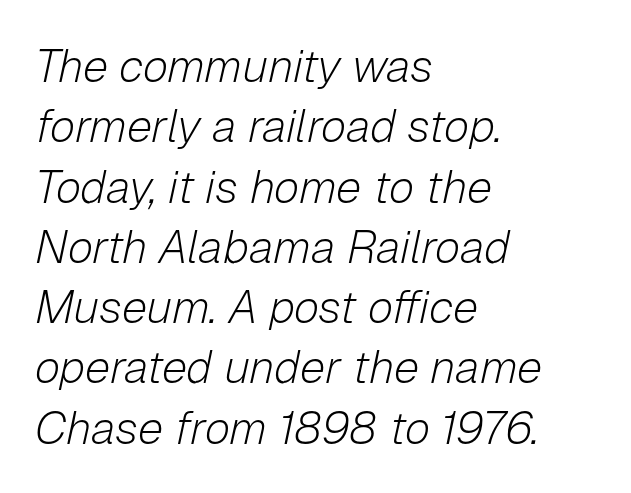
Compared with a centered layout, this one pins lines to the left instead. The vertical gap from one line to the next is medium. Varying glyph widths throughout — classic text-font behaviour. The typesetting does not lean heavy: it is not bold.
